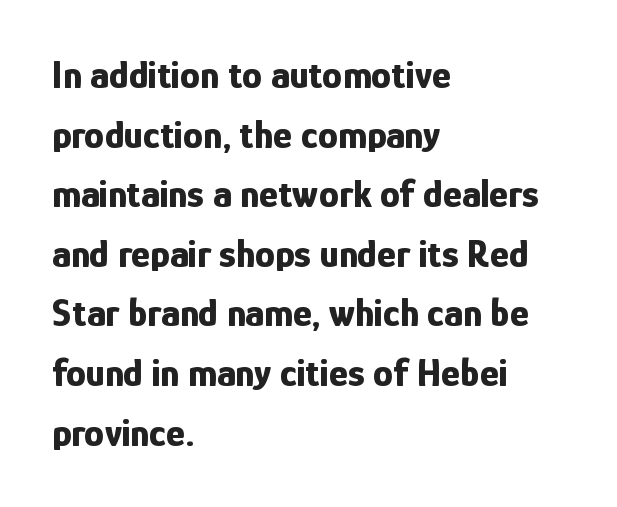
{"serif": "no", "italic": "no", "bold": "yes", "weight": "bold", "width": "condensed", "stroke_contrast": "low", "x_height": "medium", "monospaced": "no", "underline": "no", "align": "left", "line_spacing": "normal", "line_spacing_ratio": 1.49, "letter_spacing": "normal", "letter_spacing_em": 0.0, "glyph_px": 40}
